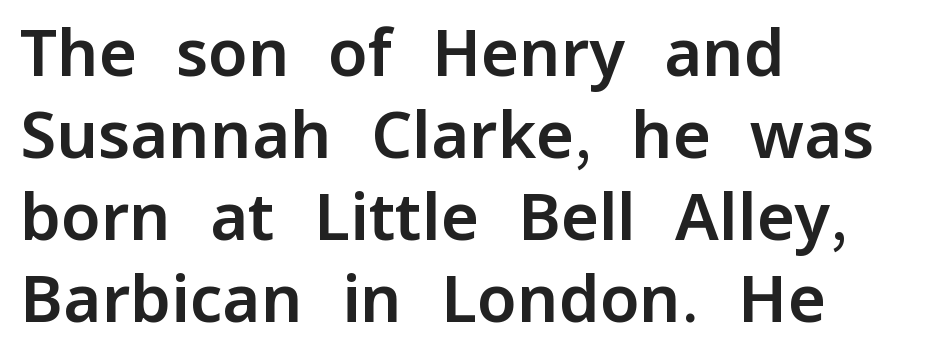
The image shows 65 px sans-serif type, upright; set left-aligned, normal line spacing (1.26x), normal letter spacing, not underlined; low stroke contrast and a medium x-height.
